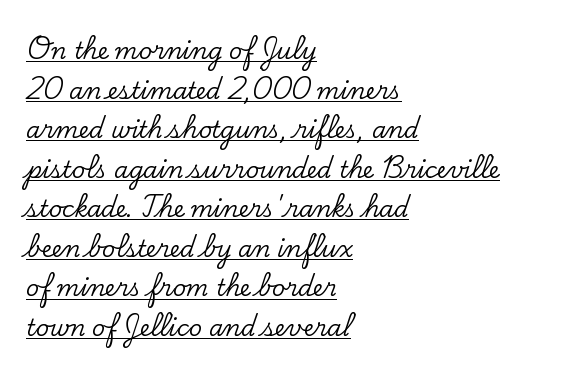
Short and long lines alike share a common starting point at left. Quick note: underline on. A typesetter would call this zero additional tracking.
